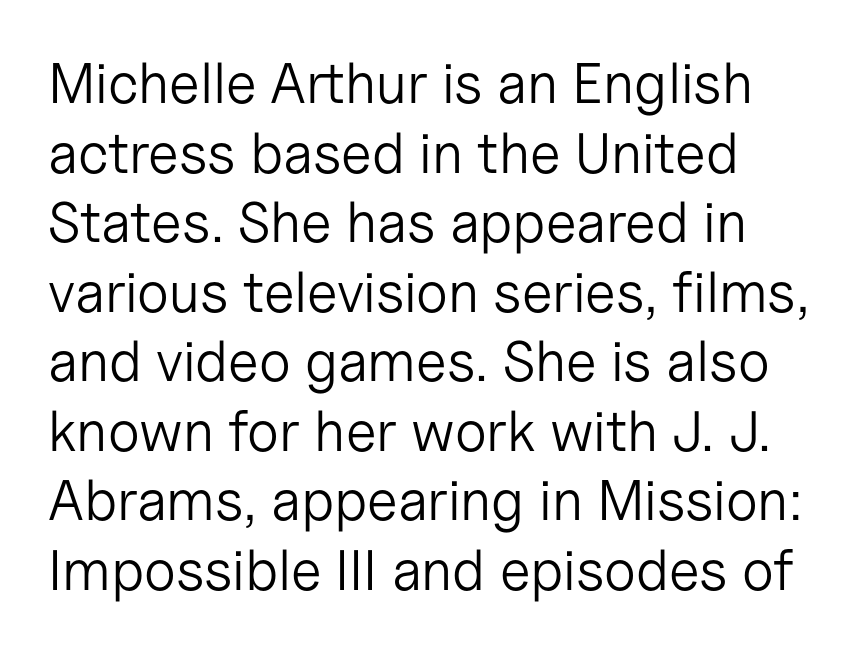
{"serif": "no", "italic": "no", "bold": "no", "weight": "light", "width": "normal", "stroke_contrast": "low", "x_height": "medium", "monospaced": "no", "underline": "no", "align": "left", "line_spacing_ratio": 1.22, "letter_spacing": "normal", "letter_spacing_em": 0.0, "glyph_px": 57}
